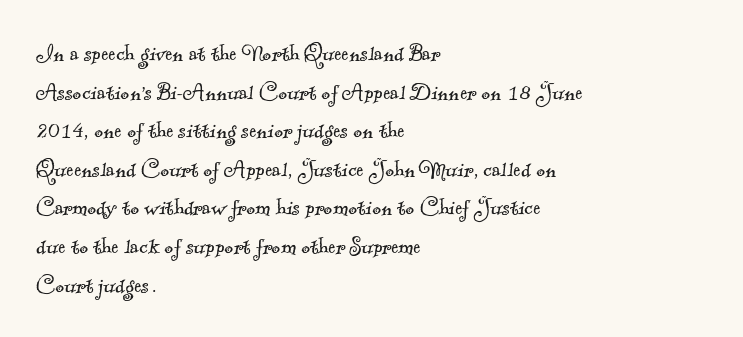
{"bold": "no", "underline": "no", "align": "left", "line_spacing": "normal", "line_spacing_ratio": 1.43, "letter_spacing": "normal", "letter_spacing_em": 0.0, "glyph_px": 27}
